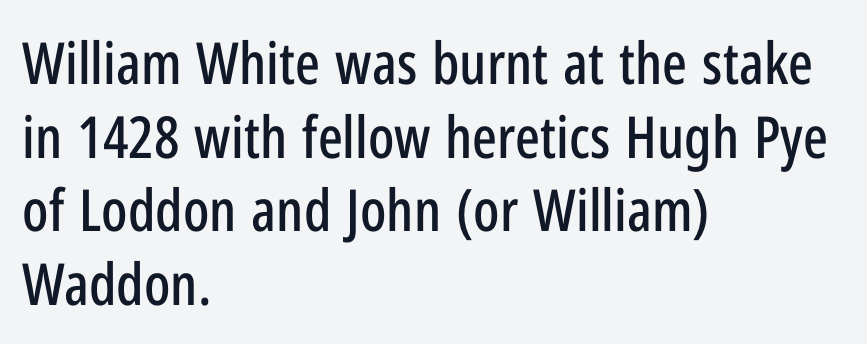
The image shows 58 px condensed sans-serif type, upright; set left-aligned, normal line spacing (1.27x), normal letter spacing, not underlined; low stroke contrast and a medium x-height.
